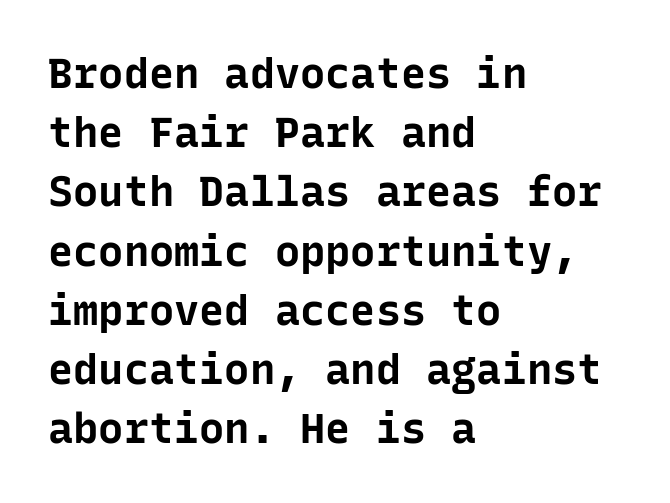
Q: Is the text bold? A: Yes.
Q: Is the text italic (slanted)? A: No, it is upright.
Q: Is the typeface a serif or a sans-serif typeface? A: Sans-serif.
Q: Is the text underlined? A: No.
Q: How is the paragraph aligned? A: Left-aligned.
Q: Is the spacing between letters normal or unusually wide? A: Normal.
Q: Is the spacing between lines tight, normal or loose? A: Normal.
Q: Width (condensed, normal, or wide)? A: Normal.
Q: Stroke contrast? A: Low.
Q: x-height? A: Medium.
Q: Monospaced? A: Yes.
